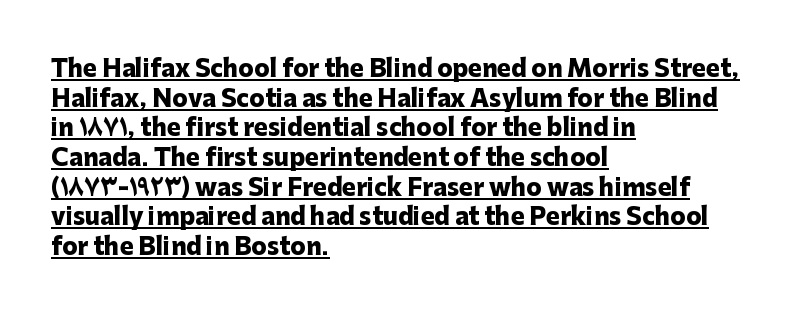
The image shows 23 px bold type, upright; set left-aligned, normal line spacing (1.29x), normal letter spacing, underlined.
